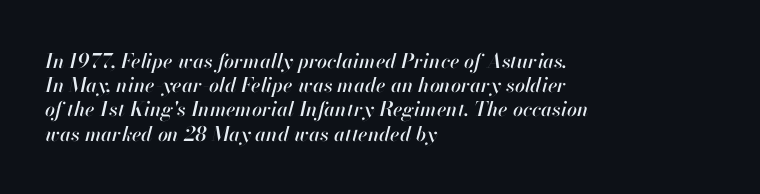
Check under the words: just untouched page. Left-aligned paragraph, ragged on the right. Honestly, the letter spacing is just normal — you wouldn't notice it. It's the slanting kind of type.
